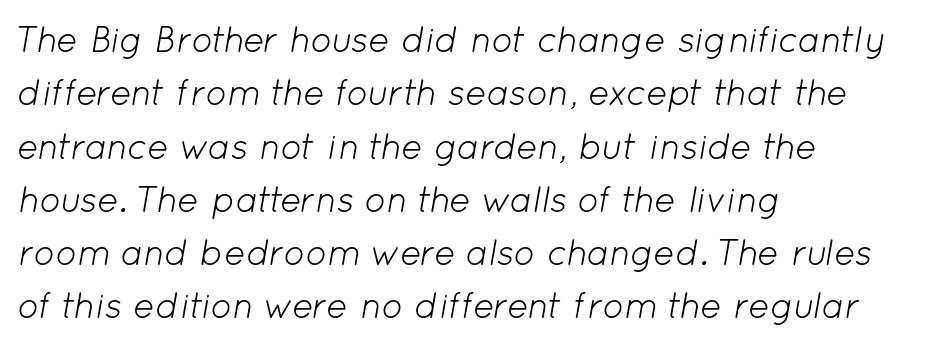
Rendered with sloped, italic letterforms. The rag falls on the right side of this text block. These glyphs show unthickened strokes, regular width or finer. Check under the words: just untouched page. Horizontal bands of white between lines are of average thickness. Looks like regular typesetting: each glyph gets only the width it needs.
